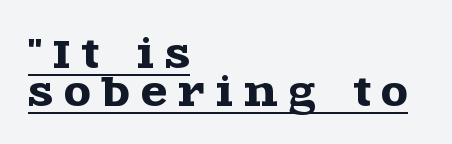
Q: Is the text italic (slanted)? A: No, it is upright.
Q: Is the typeface a serif or a sans-serif typeface? A: Serif.
Q: Is the text underlined? A: Yes.
Q: How is the paragraph aligned? A: Left-aligned.
Q: Is the spacing between letters normal or unusually wide? A: Unusually wide.
Q: Is the spacing between lines tight, normal or loose? A: Tight.
Q: Width (condensed, normal, or wide)? A: Wide.
Q: x-height? A: Large.
Q: Monospaced? A: No.
